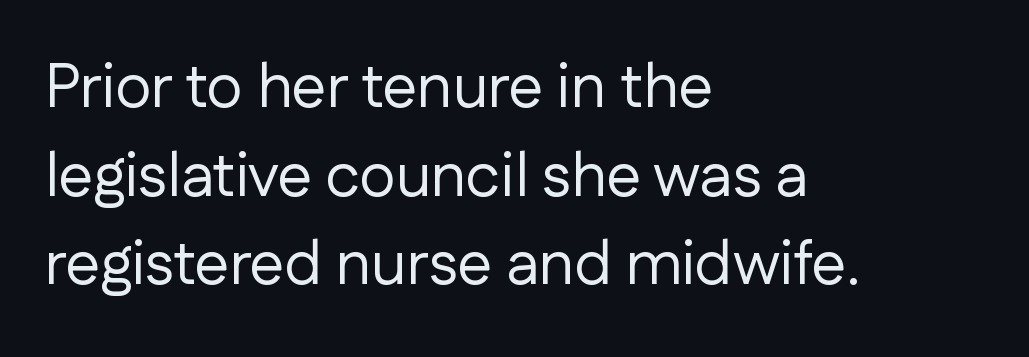
The block of text has a typical density, with ordinary space between rows. This rendering features lettering with no underline. Unlike a traditional serif, this face leaves its strokes unadorned. A classic flush-left, rag-right setting is used for this passage. Looks like regular typesetting: each glyph gets only the width it needs. In terms of posture, this sample is upright.
